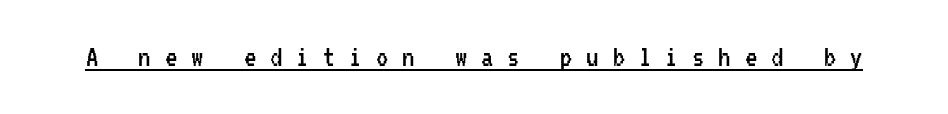
On a weight scale, this lands at 450 or below. The typography opts for an upright posture over an oblique one. Looks like terminal output: every glyph gets an equal slot. How are the letters spaced? Widely, with obvious added tracking.
